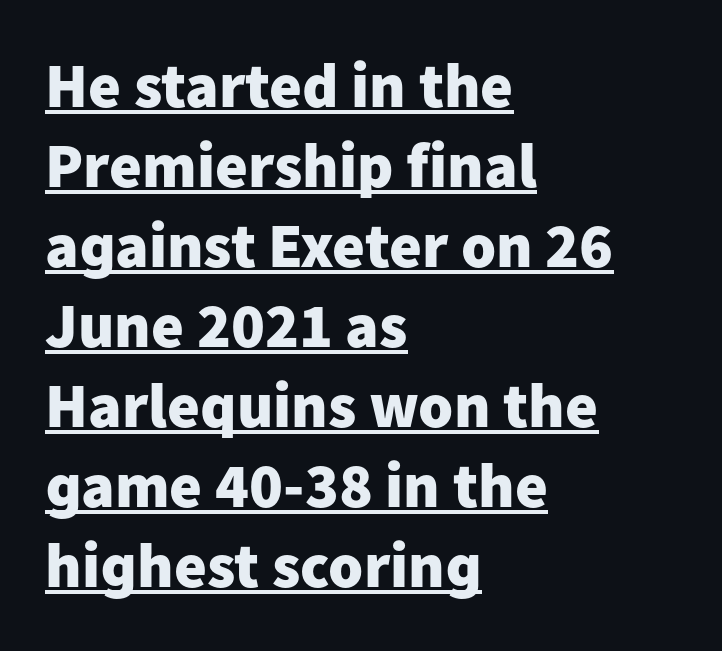
{"serif": "no", "italic": "no", "bold": "yes", "weight": "heavy", "width": "normal", "stroke_contrast": "low", "x_height": "medium", "monospaced": "no", "underline": "yes", "align": "left", "line_spacing": "normal", "line_spacing_ratio": 1.27, "letter_spacing": "normal", "letter_spacing_em": 0.0, "glyph_px": 63}
